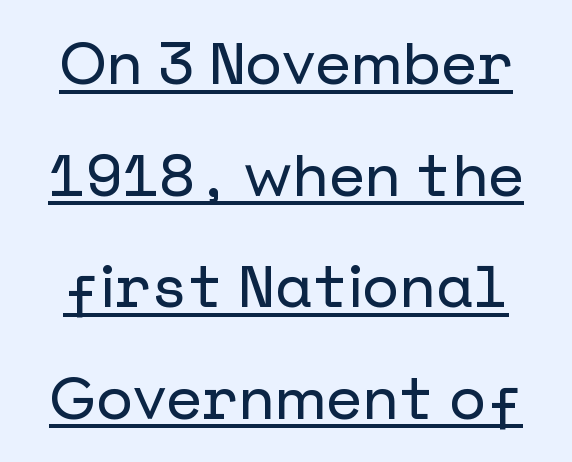
Q: Is the text italic (slanted)? A: No, it is upright.
Q: Is the typeface a serif or a sans-serif typeface? A: Sans-serif.
Q: Is the text underlined? A: Yes.
Q: Is the spacing between letters normal or unusually wide? A: Normal.
Q: Width (condensed, normal, or wide)? A: Normal.
Q: Stroke contrast? A: Low.
Q: x-height? A: Medium.
